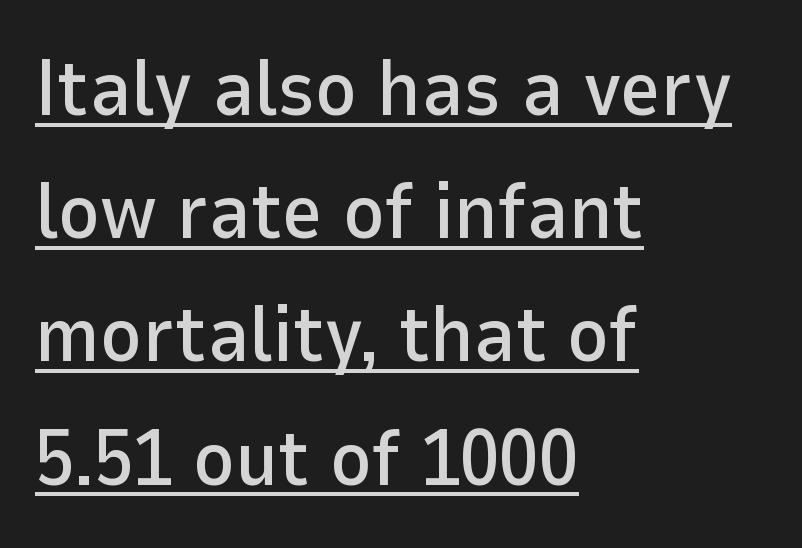
{"serif": "no", "italic": "no", "width": "normal", "stroke_contrast": "low", "x_height": "medium", "monospaced": "no", "underline": "yes", "align": "left", "line_spacing": "normal", "line_spacing_ratio": 1.56, "letter_spacing": "normal", "letter_spacing_em": 0.0, "glyph_px": 79}
